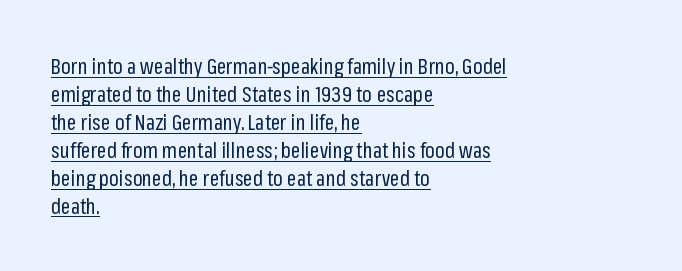
Q: Is the text bold? A: No.
Q: Is the text italic (slanted)? A: No, it is upright.
Q: Is the text underlined? A: Yes.
Q: How is the paragraph aligned? A: Left-aligned.
Q: Is the spacing between letters normal or unusually wide? A: Normal.
Q: Is the spacing between lines tight, normal or loose? A: Normal.
